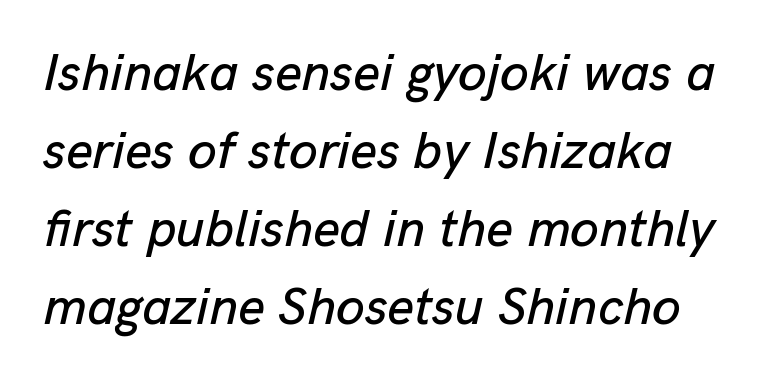
The gap between lines stays unmarked. Note the varied advance widths — an 'i' is clearly narrower than an 'm'. Rows of type keep a routine distance in the vertical direction. The line texture is even and compact thanks to regular tracking.
